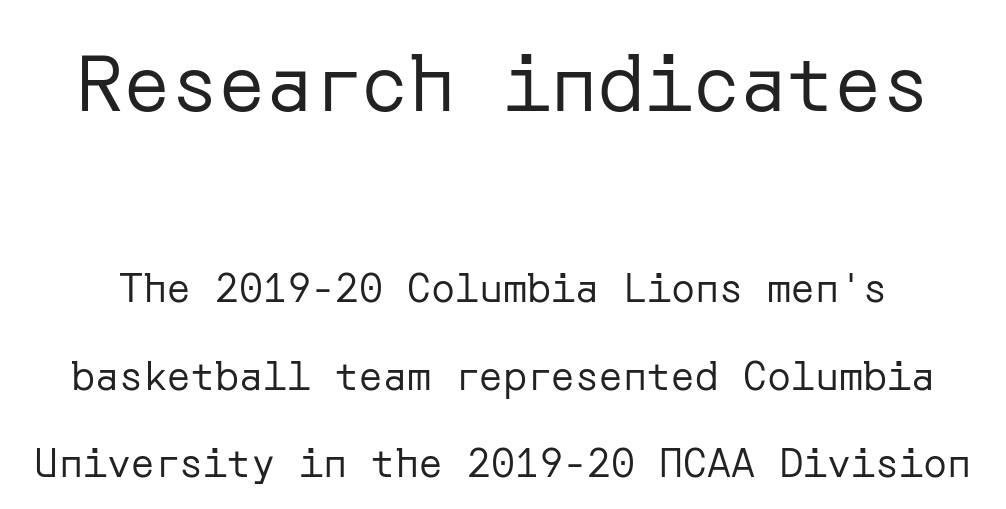
The image shows 79 px regular-weight sans-serif type, upright; set loose line spacing (2.19x), normal letter spacing, not underlined; the first (top) block is 1.98x larger; low stroke contrast and a medium x-height.
